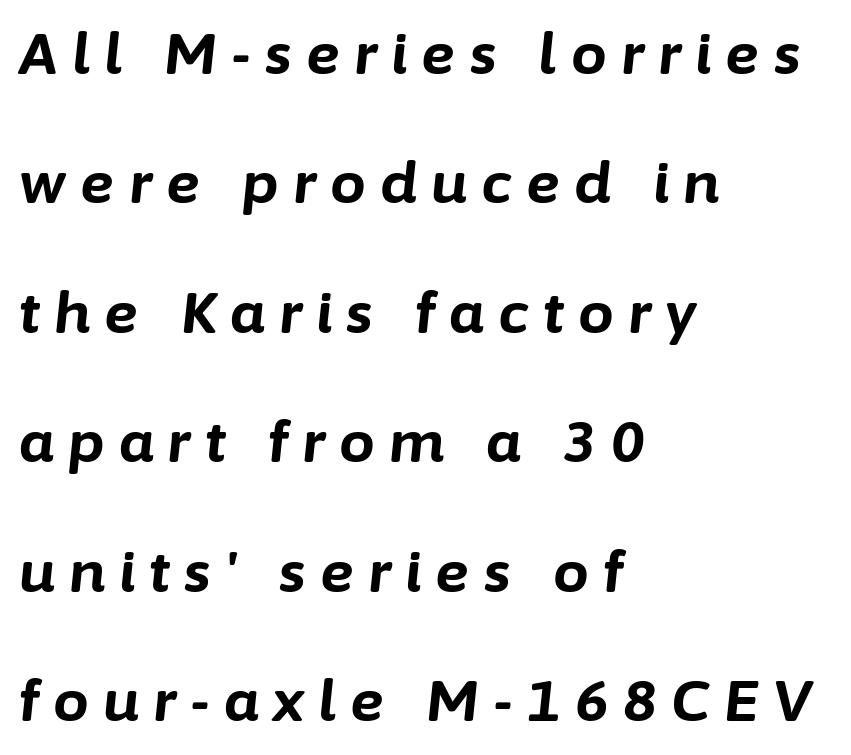
Q: Is the text bold? A: Yes.
Q: Is the text italic (slanted)? A: Yes, it leans right by about 6 degrees.
Q: Is the text underlined? A: No.
Q: How is the paragraph aligned? A: Left-aligned.
Q: Is the spacing between letters normal or unusually wide? A: Unusually wide.
Q: Is the spacing between lines tight, normal or loose? A: Loose.
Q: Width (condensed, normal, or wide)? A: Normal.
Q: Stroke contrast? A: Low.
Q: x-height? A: Medium.
Q: Monospaced? A: No.
